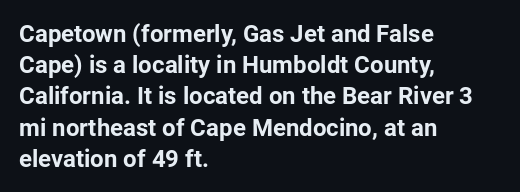
The image shows 24 px bold type, upright; set left-aligned, normal line spacing (1.3x), normal letter spacing, not underlined.
